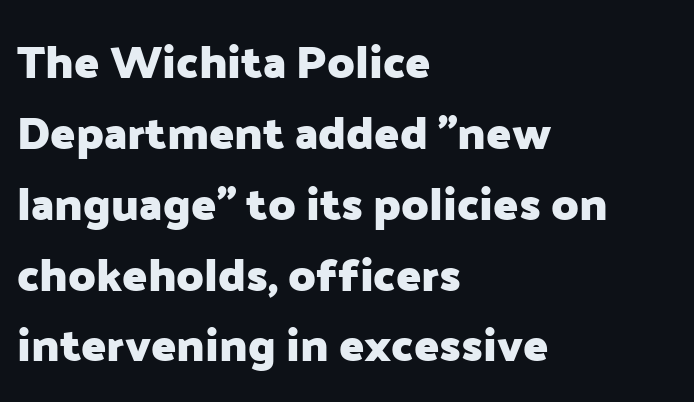
Every letter is thick-stroked: bold, no question. The text block is weighted toward the left margin, trailing off unevenly rightward. Unlike italic type, these characters show no tilt at all. Typographically, this falls in the sans-serif category. Note the varied advance widths — an 'i' is clearly narrower than an 'm'.
